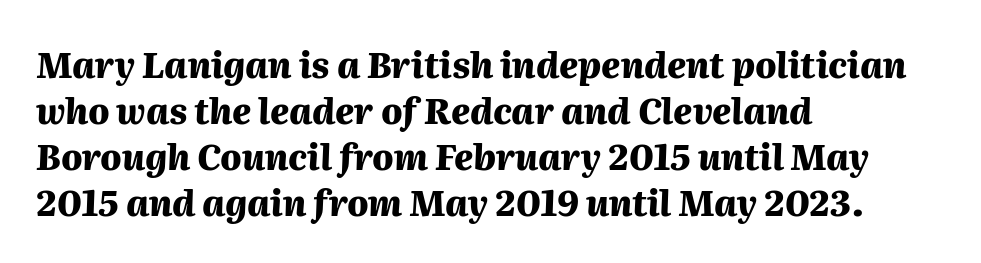
{"italic": "yes", "lean": "right", "slant_degrees": 2, "bold": "yes", "weight": "heavy", "width": "normal", "stroke_contrast": "medium", "x_height": "medium", "monospaced": "no", "underline": "no", "align": "left", "line_spacing": "normal", "line_spacing_ratio": 1.31, "letter_spacing": "normal", "letter_spacing_em": 0.0, "glyph_px": 35}
